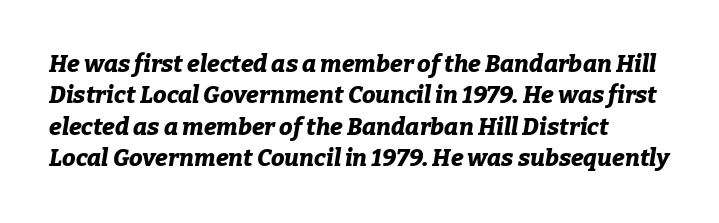
The image shows 24 px bold type, italic (leaning right); set normal line spacing (1.31x), normal letter spacing, not underlined.
